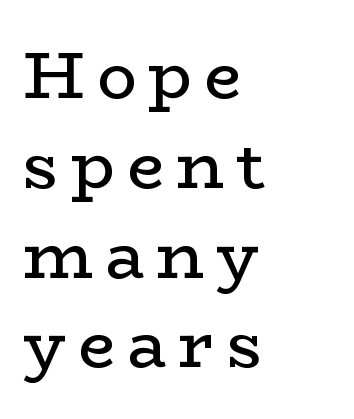
{"serif": "yes", "italic": "no", "bold": "no", "weight": "regular", "width": "wide", "stroke_contrast": "low", "x_height": "medium", "monospaced": "no", "underline": "no", "align": "left", "line_spacing": "normal", "line_spacing_ratio": 1.36, "glyph_px": 66}
